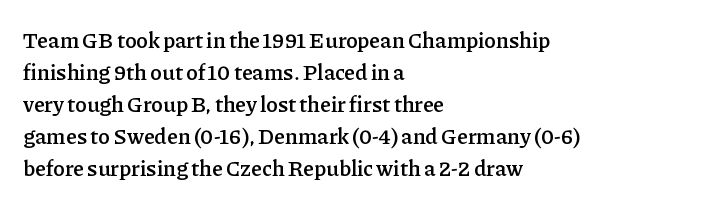
A typesetter would mark this as roman, not italic. If you drew a ruler down the left edge, every line would touch it. Look at the tracking — it's just the regular setting, nothing added. Regular leading.
